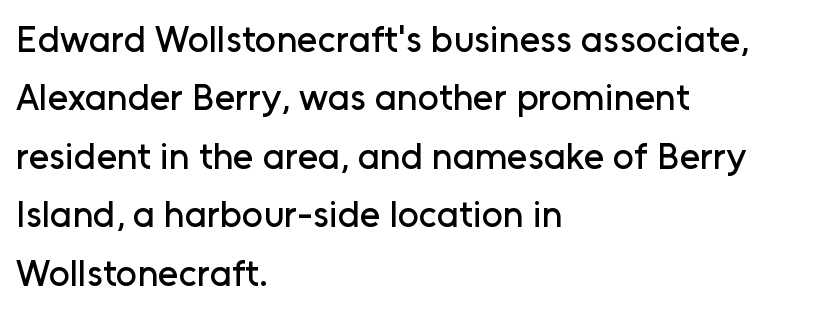
I'd call this a sans setting — the letters go barefoot. Each letter keeps its own natural width here, so spacing adapts to shape. Regular leading. Descender tails drop into unmarked territory. The letterforms sit shoulder to shoulder at normal distance. Notice how the stems are strictly vertical — no italics here.
